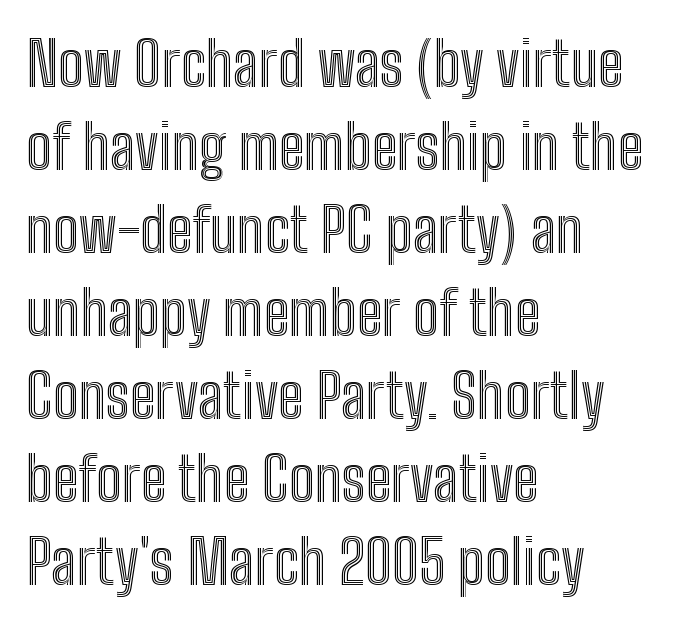
Q: Is the text italic (slanted)? A: No, it is upright.
Q: Is the text underlined? A: No.
Q: How is the paragraph aligned? A: Left-aligned.
Q: Is the spacing between letters normal or unusually wide? A: Normal.
Q: Is the spacing between lines tight, normal or loose? A: Normal.
Q: Width (condensed, normal, or wide)? A: Condensed.
Q: x-height? A: Medium.
Q: Monospaced? A: No.
